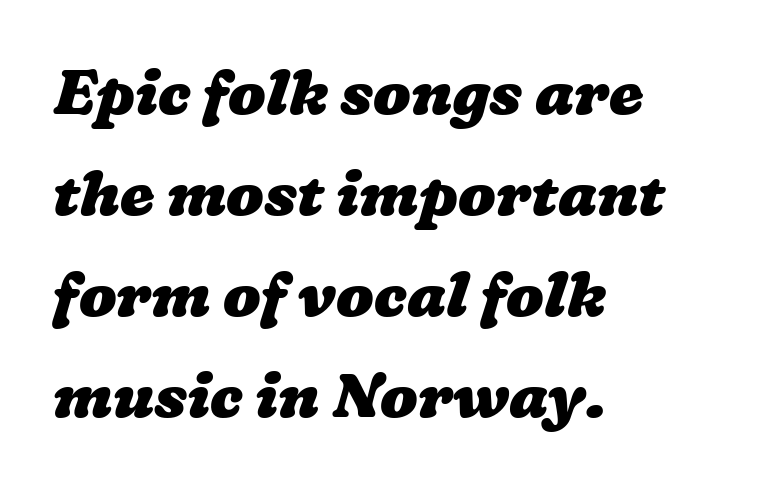
Q: Is the text bold? A: Yes.
Q: Is the text underlined? A: No.
Q: How is the paragraph aligned? A: Left-aligned.
Q: Is the spacing between letters normal or unusually wide? A: Normal.
Q: Is the spacing between lines tight, normal or loose? A: Normal.
Q: Width (condensed, normal, or wide)? A: Wide.
Q: Stroke contrast? A: Low.
Q: x-height? A: Medium.
Q: Monospaced? A: No.
